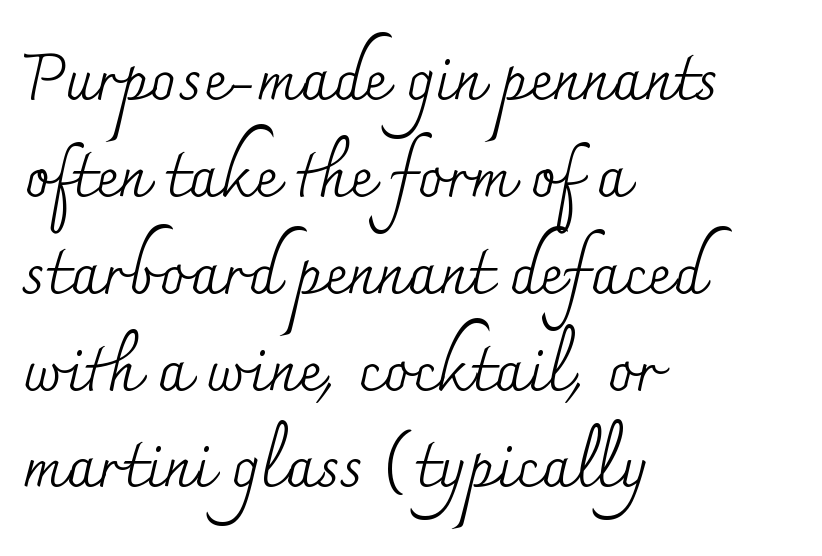
The image shows 65 px regular-weight serif type; set left-aligned, normal line spacing (1.49x), normal letter spacing, not underlined; medium stroke contrast and a small x-height.
